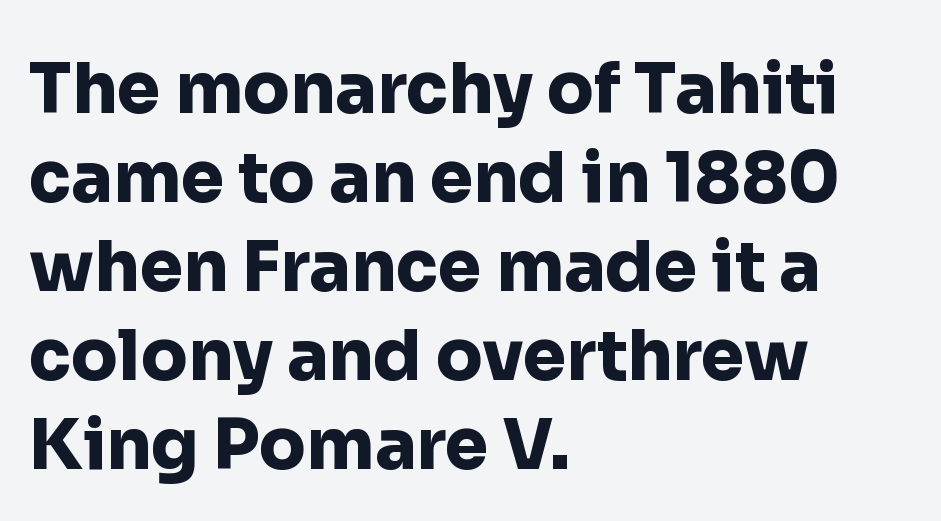
Posture: straight, roman, zero tilt. Regarding serifs, this sample does without them. Is the letter spacing exaggerated? No — it looks like the ordinary default. Does the weight exceed regular? Yes, all the way to bold.
